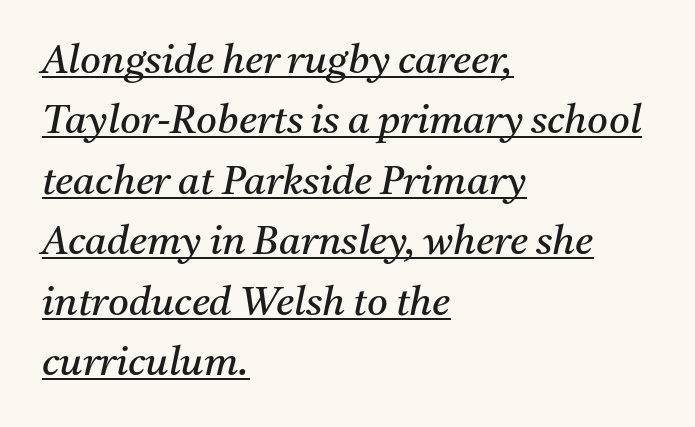
Q: Is the text bold? A: No.
Q: Is the text italic (slanted)? A: Yes, it leans right by about 11 degrees.
Q: Is the typeface a serif or a sans-serif typeface? A: Serif.
Q: Is the text underlined? A: Yes.
Q: How is the paragraph aligned? A: Left-aligned.
Q: Is the spacing between letters normal or unusually wide? A: Normal.
Q: Is the spacing between lines tight, normal or loose? A: Normal.
Q: Width (condensed, normal, or wide)? A: Normal.
Q: Stroke contrast? A: Medium.
Q: x-height? A: Medium.
Q: Monospaced? A: No.
